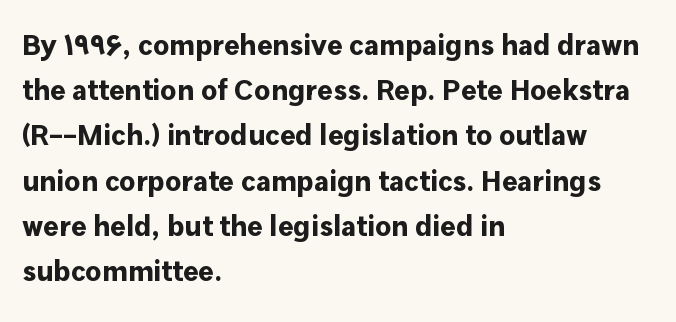
The image shows 29 px bold sans-serif type, upright; set left-aligned, normal line spacing (1.56x), normal letter spacing, not underlined; low stroke contrast and a medium x-height.
